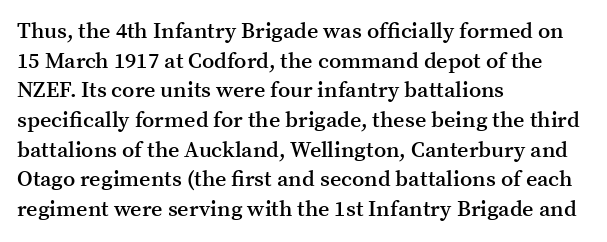
No word sits above an underline. Look at the stroke-to-counter ratio: somewhat heavy, a semibold. When letters stand straight like this, we call the style roman or upright. Observe the ordinary spacing: letters are neighbours, not strangers. The space between consecutive lines is moderate.
